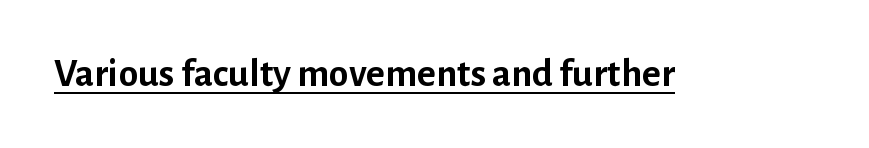
{"serif": "no", "italic": "no", "bold": "yes", "weight": "semibold", "width": "normal", "stroke_contrast": "low", "x_height": "medium", "monospaced": "no", "underline": "yes", "letter_spacing": "normal", "letter_spacing_em": 0.0, "glyph_px": 40}
